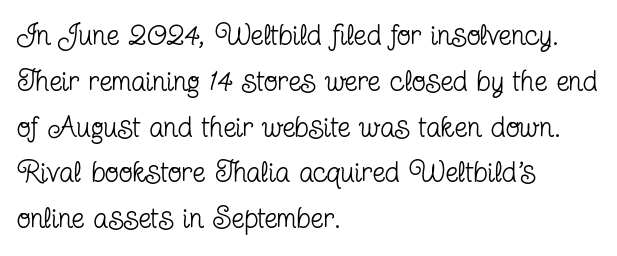
Alignment: flush left. Italic? Not at all — the glyphs are vertical. This sample uses plain, unmodified letter spacing. Check under the words: just untouched page. Regular leading.
